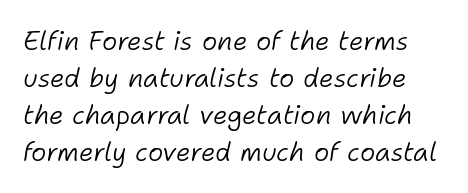
Observe the ordinary spacing: letters are neighbours, not strangers. Compared with typical paragraphs, the rows here are spaced about the same. Stems here are at most as thick as an everyday book face. This is oblique type, the kind used for emphasis or titles.
